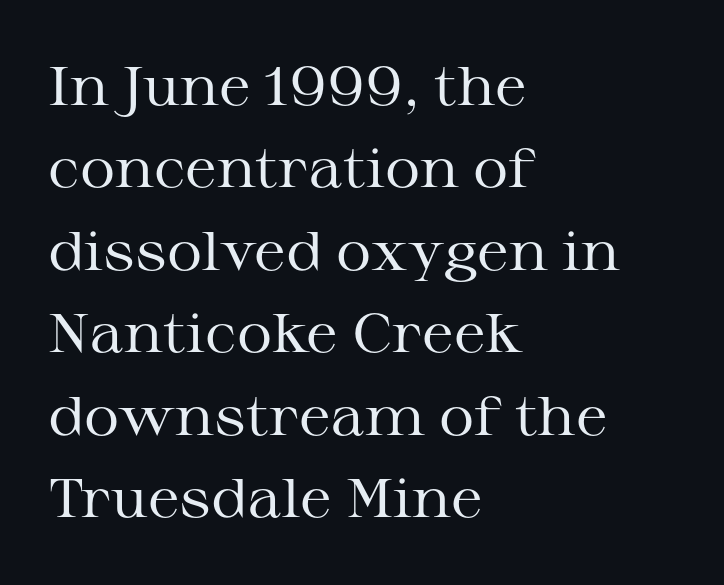
{"serif": "yes", "italic": "no", "bold": "no", "weight": "regular", "width": "wide", "stroke_contrast": "medium", "x_height": "medium", "monospaced": "no", "underline": "no", "align": "left", "line_spacing": "normal", "line_spacing_ratio": 1.5, "letter_spacing": "normal", "letter_spacing_em": 0.0, "glyph_px": 55}
